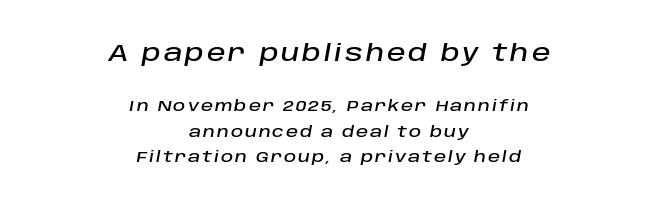
The image shows 23 px text type, italic (leaning right); set centered, normal line spacing (1.69x), not underlined; the first (top) block is 1.53x larger.
